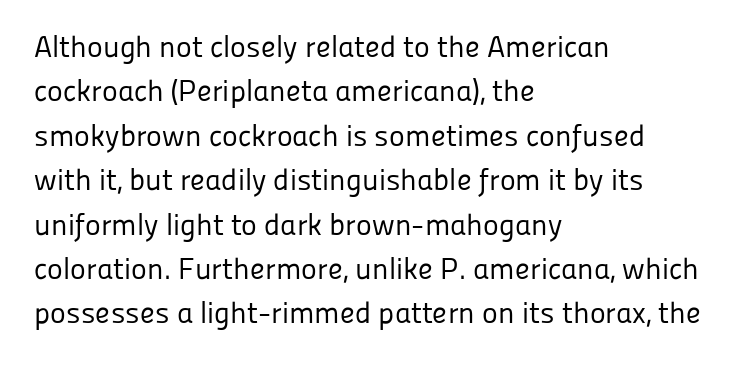
Q: Is the text bold? A: No.
Q: Is the text italic (slanted)? A: No, it is upright.
Q: Is the typeface a serif or a sans-serif typeface? A: Sans-serif.
Q: Is the text underlined? A: No.
Q: How is the paragraph aligned? A: Left-aligned.
Q: Is the spacing between letters normal or unusually wide? A: Normal.
Q: Is the spacing between lines tight, normal or loose? A: Normal.
Q: Width (condensed, normal, or wide)? A: Normal.
Q: Stroke contrast? A: Low.
Q: x-height? A: Medium.
Q: Monospaced? A: No.
